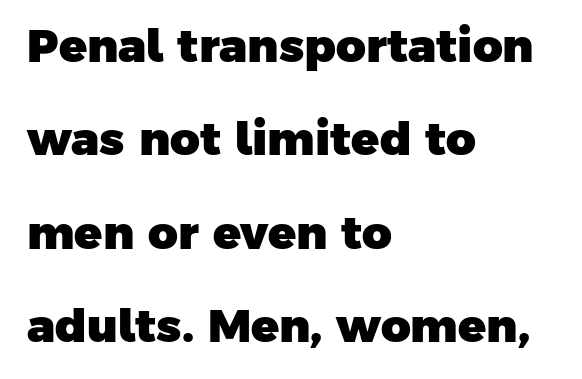
Varying glyph widths throughout — classic text-font behaviour. Alignment: flush left. Check where the strokes stop: nothing finishes them off — pure sans. Has an underline been added? It has not. Quick note: interline space is abundant.
